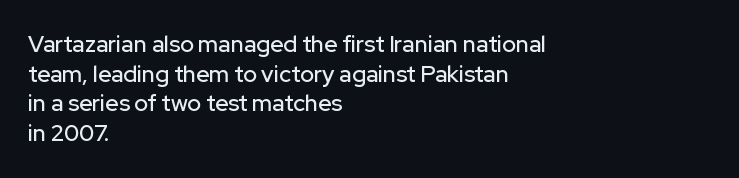
Q: Is the text italic (slanted)? A: No, it is upright.
Q: Is the text underlined? A: No.
Q: How is the paragraph aligned? A: Left-aligned.
Q: Is the spacing between letters normal or unusually wide? A: Normal.
Q: Is the spacing between lines tight, normal or loose? A: Normal.
